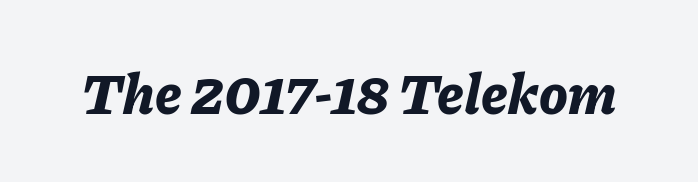
This is oblique type, the kind used for emphasis or titles. Typesetter's note: full bold, strokes at maximum text heaviness. Looks like regular typesetting: each glyph gets only the width it needs. Glyph-to-glyph distance matches everyday printed text. Glance below the letters and you will spot only blank space.
